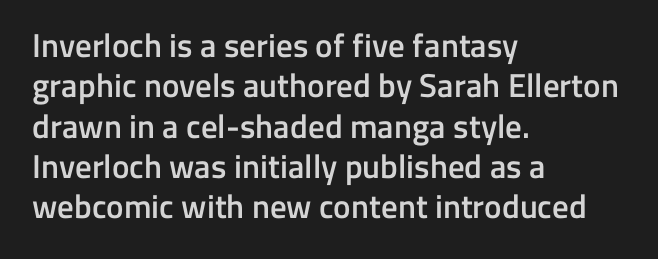
{"serif": "no", "italic": "no", "bold": "semi", "weight": "semibold", "width": "normal", "stroke_contrast": "low", "x_height": "medium", "monospaced": "no", "underline": "no", "align": "left", "line_spacing_ratio": 1.22, "letter_spacing": "normal", "letter_spacing_em": 0.0, "glyph_px": 33}
